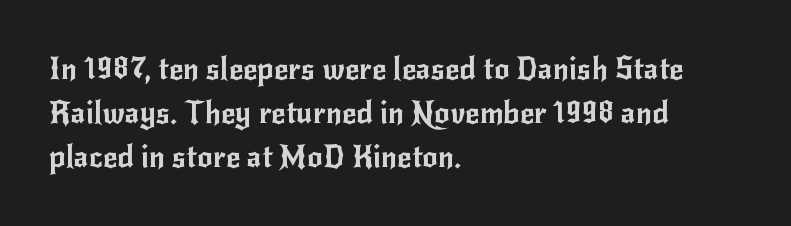
The lines sit at an ordinary, default distance from one another. Honestly, the letter spacing is just normal — you wouldn't notice it. Proportional: the letters do not fall into vertical columns. Do the letters lean? They stand straight. Rule under the text: the space is simply empty.
